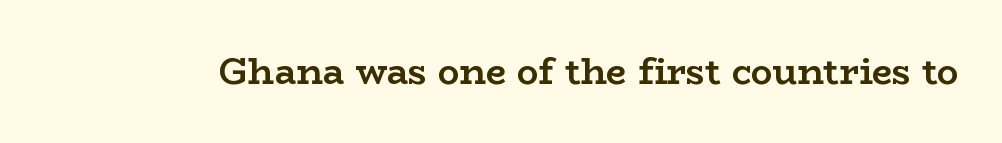
Q: Is the text bold? A: Yes.
Q: Is the text italic (slanted)? A: No, it is upright.
Q: Is the typeface a serif or a sans-serif typeface? A: Serif.
Q: Is the text underlined? A: No.
Q: Is the spacing between letters normal or unusually wide? A: Normal.
Q: Width (condensed, normal, or wide)? A: Wide.
Q: Stroke contrast? A: Low.
Q: x-height? A: Medium.
Q: Monospaced? A: No.
